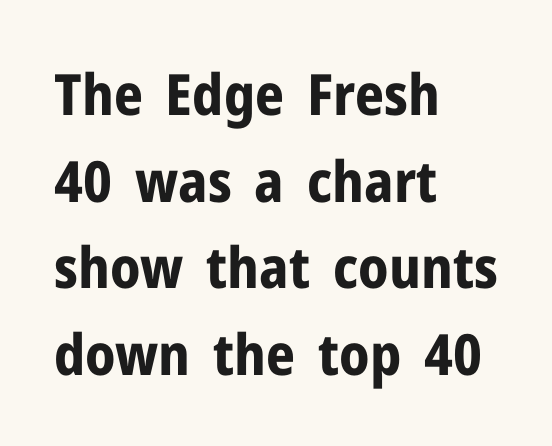
Heavy-handed strokes throughout: this text is bold. Notice how the stems are strictly vertical — no italics here. Anything drawn beneath the words? Only blank space. Serifs: no, the terminals of the letterforms are clean.
